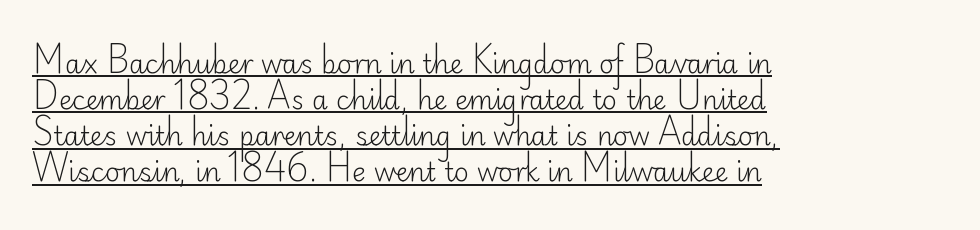
The image shows 26 px text type, upright; set left-aligned, normal line spacing (1.39x), normal letter spacing, underlined.
